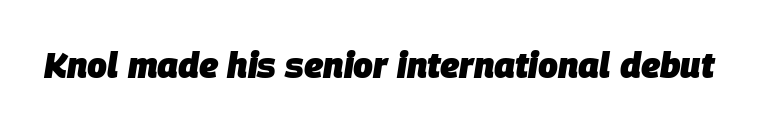
As a designer I'd log this as weight 700, bold. Characters are canted at an angle relative to the baseline's perpendicular. In terms of letterspacing, this is plain default setting. You could not count columns in this text — the font is proportionally spaced. A clean baseline with only descenders dipping below it.
